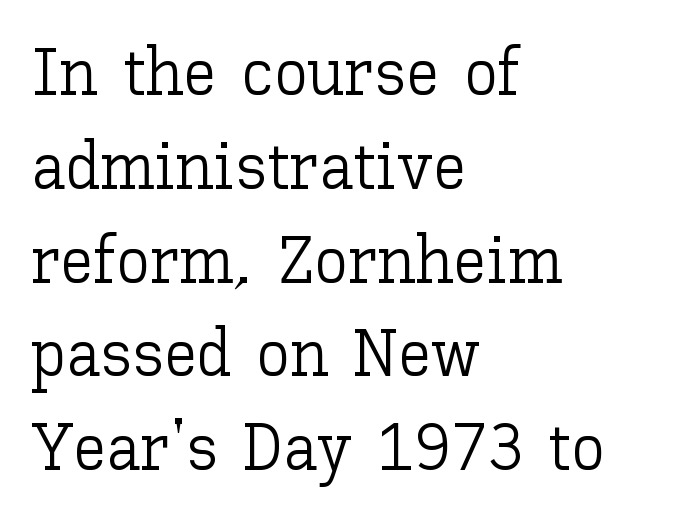
The image shows 67 px light type, upright; set left-aligned, normal line spacing (1.4x), normal letter spacing, not underlined; low stroke contrast and a medium x-height.
